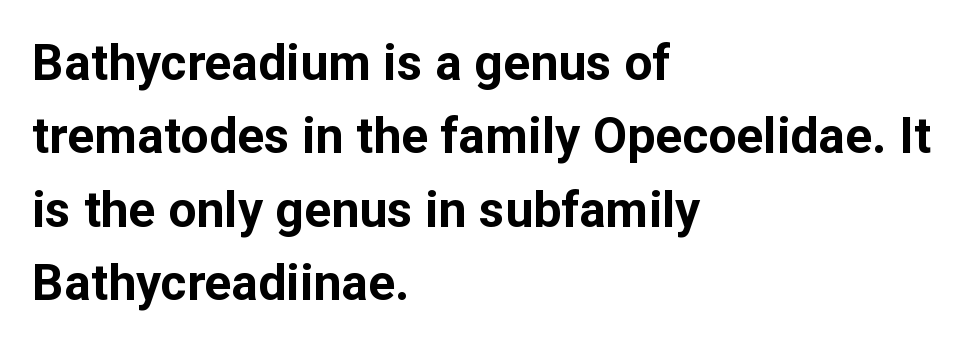
Emphasis by weight is at full strength: bold. In terms of posture, this sample is upright. Descenders are the only things crossing below the line. The glyphs in this specimen are sans serif. The setting favours the left margin, as ordinary paragraphs usually do.
